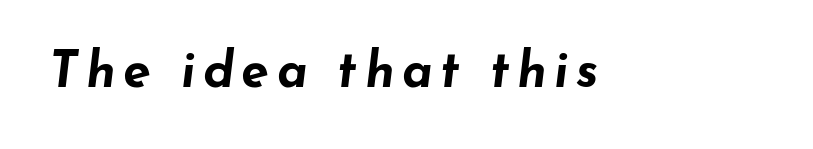
Q: Is the text bold? A: Yes.
Q: Is the text italic (slanted)? A: Yes, it leans right by about 7 degrees.
Q: Is the text underlined? A: No.
Q: Width (condensed, normal, or wide)? A: Wide.
Q: Stroke contrast? A: Low.
Q: x-height? A: Small.
Q: Monospaced? A: No.
